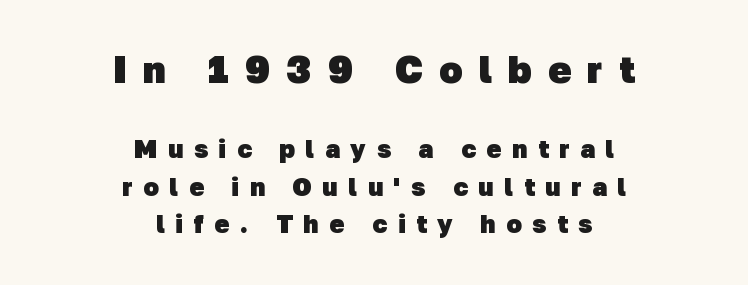
{"serif": "no", "bold": "yes", "weight": "heavy", "width": "normal", "stroke_contrast": "low", "x_height": "medium", "monospaced": "no", "underline": "no", "align": "center", "line_spacing": "normal", "line_spacing_ratio": 1.51, "letter_spacing": "wide", "letter_spacing_em": 0.43, "larger_block": "first", "size_ratio": 1.52, "glyph_px": 38}
